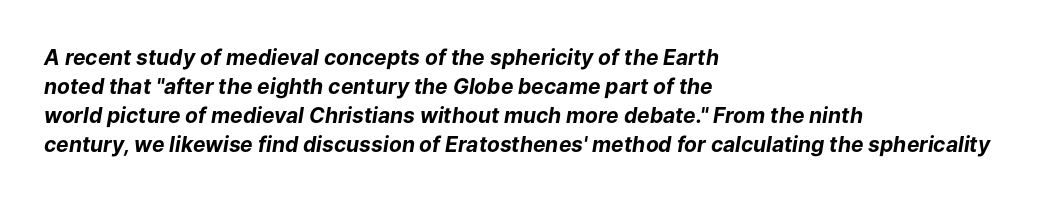
{"italic": "yes", "lean": "right", "slant_degrees": 9, "bold": "yes", "underline": "no", "align": "left", "line_spacing": "normal", "line_spacing_ratio": 1.38, "letter_spacing": "normal", "letter_spacing_em": 0.0, "glyph_px": 21}
